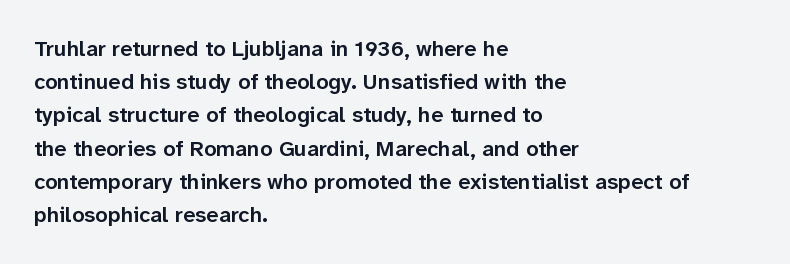
The words here are not underlined. Each new line begins a customary step beneath the previous one. These lines were composed using upright roman letters. In CSS terms this would be text-align: left. Compared with typical body copy, the letter spacing here is the same. This is the in-between weight designers call semibold or demi.
